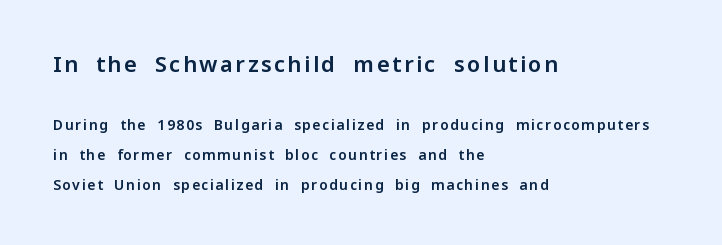
{"italic": "no", "underline": "no", "align": "left", "line_spacing": "loose", "line_spacing_ratio": 2.12, "larger_block": "first", "size_ratio": 1.57, "glyph_px": 22}
